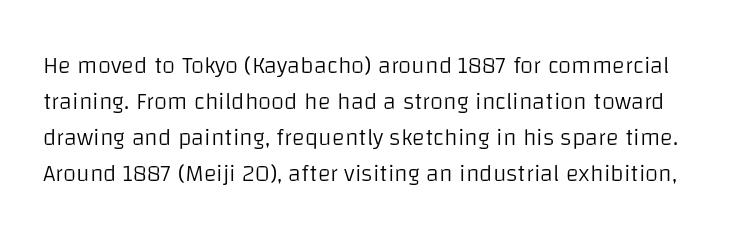
The image shows 24 px text type, upright; set normal line spacing (1.5x), normal letter spacing, not underlined.
